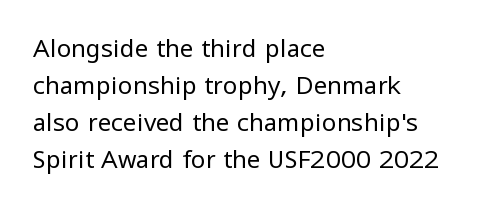
The image shows 24 px text type, upright; set left-aligned, normal line spacing (1.54x), normal letter spacing, not underlined.
